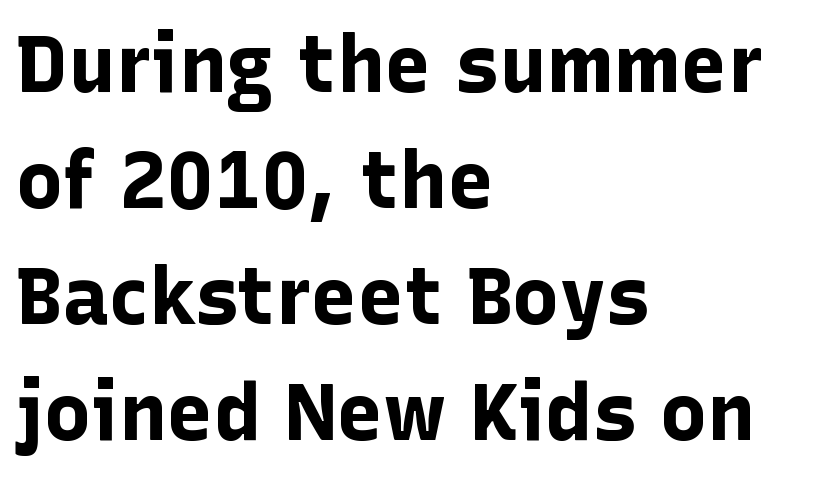
{"serif": "no", "italic": "no", "bold": "yes", "weight": "bold", "width": "normal", "stroke_contrast": "low", "x_height": "medium", "monospaced": "no", "underline": "no", "align": "left", "line_spacing": "normal", "line_spacing_ratio": 1.47, "letter_spacing": "normal", "letter_spacing_em": 0.0, "glyph_px": 79}
